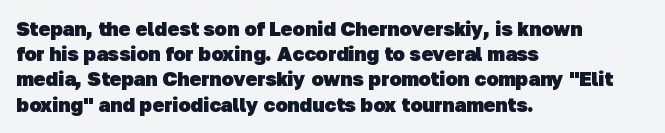
The image shows 20 px bold type; set left-aligned, normal line spacing (1.26x), normal letter spacing, not underlined.
